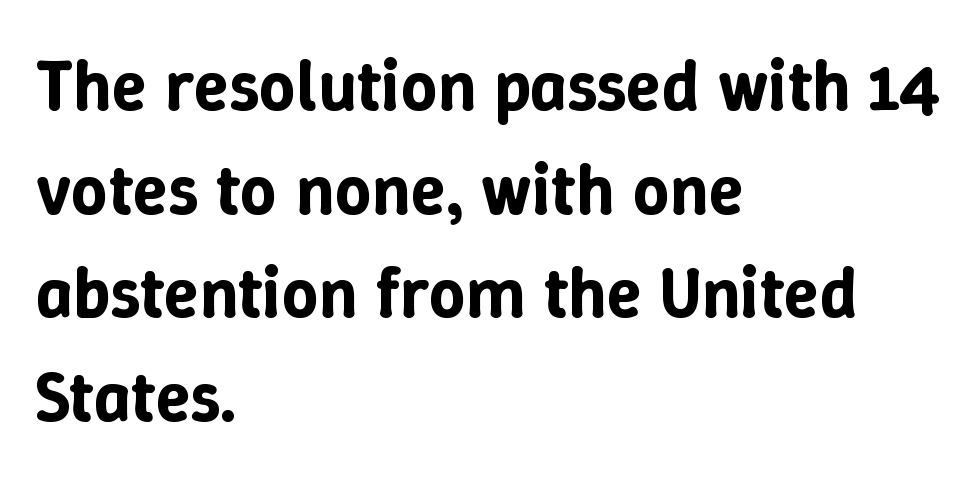
The image shows 72 px text type, upright; set left-aligned, normal line spacing (1.44x), normal letter spacing, not underlined; low stroke contrast and a medium x-height.
